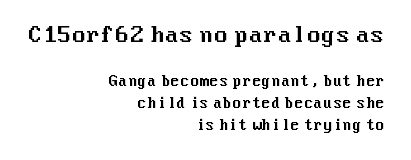
Leading: standard. Teacher's note: observe the even right margin — that is flush-right alignment. Of the two passages, the one on top uses the larger point size. In terms of posture, this sample is upright.
